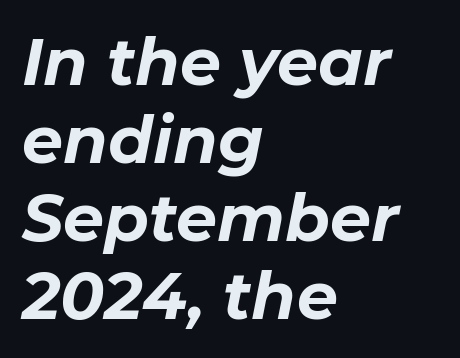
{"italic": "yes", "lean": "right", "slant_degrees": 11, "bold": "yes", "weight": "bold", "width": "normal", "stroke_contrast": "low", "x_height": "medium", "monospaced": "no", "underline": "no", "align": "left", "line_spacing_ratio": 1.2, "letter_spacing": "normal", "letter_spacing_em": 0.0, "glyph_px": 65}
